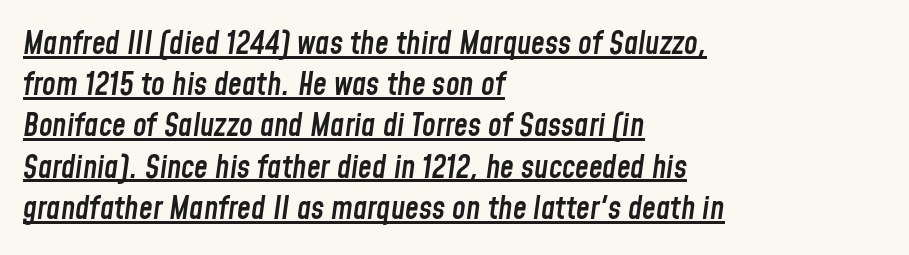
What weight is shown? A semibold, between regular and bold. Spacing between characters is what you'd get straight out of the box. This block has exactly the height ordinary leading produces. Here the designer chose a conventional face with non-uniform glyph widths. An italicized treatment has been applied to the whole sample.
